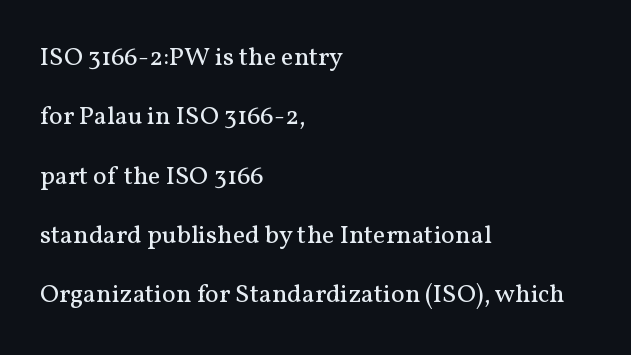
Q: Is the text bold? A: No.
Q: Is the text italic (slanted)? A: No, it is upright.
Q: Is the text underlined? A: No.
Q: How is the paragraph aligned? A: Left-aligned.
Q: Is the spacing between letters normal or unusually wide? A: Normal.
Q: Is the spacing between lines tight, normal or loose? A: Loose.
